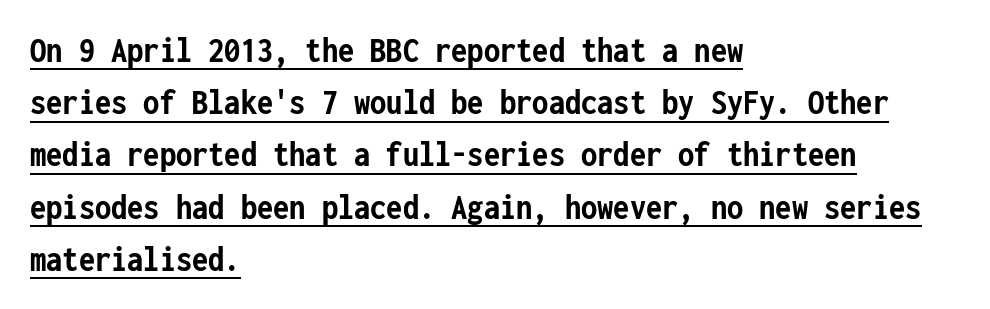
{"serif": "no", "italic": "no", "bold": "yes", "weight": "semibold", "width": "condensed", "stroke_contrast": "low", "x_height": "medium", "monospaced": "yes", "underline": "yes", "align": "left", "line_spacing": "normal", "line_spacing_ratio": 1.41, "letter_spacing": "normal", "letter_spacing_em": 0.0, "glyph_px": 37}
